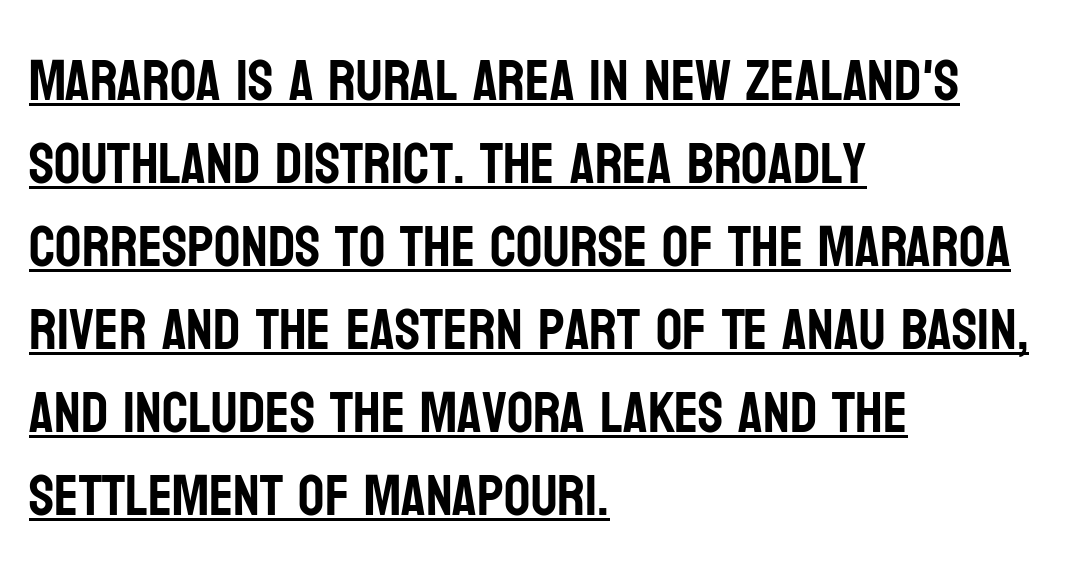
The image shows 58 px condensed sans-serif type, upright; set left-aligned, normal line spacing (1.43x), normal letter spacing, underlined; low stroke contrast and a large x-height.
